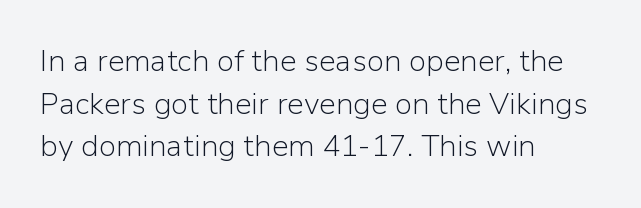
Q: Is the text bold? A: No.
Q: Is the text italic (slanted)? A: No, it is upright.
Q: Is the typeface a serif or a sans-serif typeface? A: Sans-serif.
Q: Is the text underlined? A: No.
Q: How is the paragraph aligned? A: Left-aligned.
Q: Is the spacing between letters normal or unusually wide? A: Normal.
Q: Is the spacing between lines tight, normal or loose? A: Normal.
Q: Width (condensed, normal, or wide)? A: Normal.
Q: Stroke contrast? A: Low.
Q: x-height? A: Medium.
Q: Monospaced? A: No.
